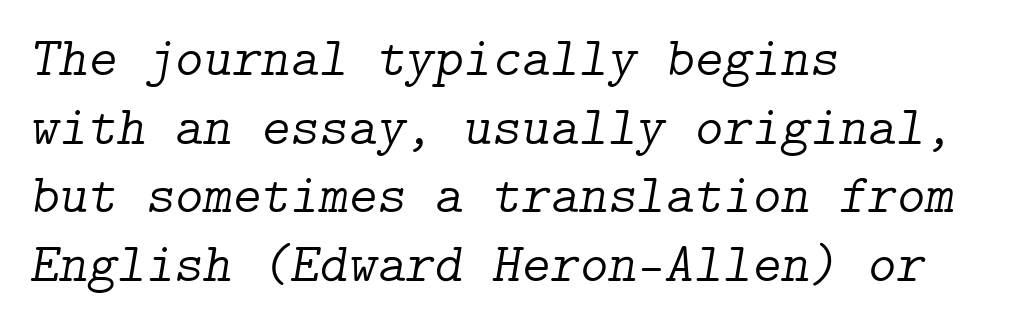
{"serif": "yes", "italic": "yes", "lean": "right", "slant_degrees": 9, "bold": "no", "weight": "light", "width": "normal", "stroke_contrast": "low", "x_height": "medium", "underline": "no", "align": "left", "line_spacing": "normal", "line_spacing_ratio": 1.25, "letter_spacing": "normal", "letter_spacing_em": 0.0, "glyph_px": 55}
